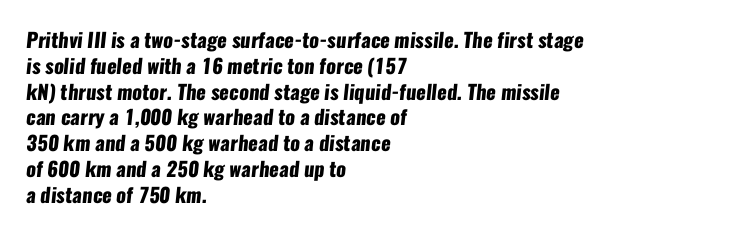
{"bold": "yes", "underline": "no", "align": "left", "line_spacing": "normal", "line_spacing_ratio": 1.29, "letter_spacing": "normal", "letter_spacing_em": 0.0, "glyph_px": 20}
